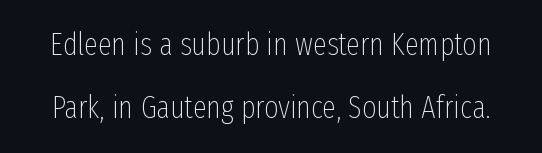
Q: Is the text bold? A: No.
Q: Is the text italic (slanted)? A: No, it is upright.
Q: Is the typeface a serif or a sans-serif typeface? A: Sans-serif.
Q: Is the text underlined? A: No.
Q: Is the spacing between letters normal or unusually wide? A: Normal.
Q: Is the spacing between lines tight, normal or loose? A: Loose.
Q: Width (condensed, normal, or wide)? A: Condensed.
Q: Stroke contrast? A: Low.
Q: x-height? A: Medium.
Q: Monospaced? A: No.
